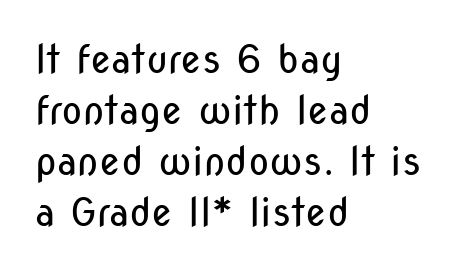
{"serif": "no", "italic": "no", "bold": "no", "weight": "regular", "width": "condensed", "stroke_contrast": "low", "x_height": "medium", "monospaced": "no", "underline": "no", "align": "left", "line_spacing": "normal", "line_spacing_ratio": 1.31, "letter_spacing": "normal", "letter_spacing_em": 0.0, "glyph_px": 39}
